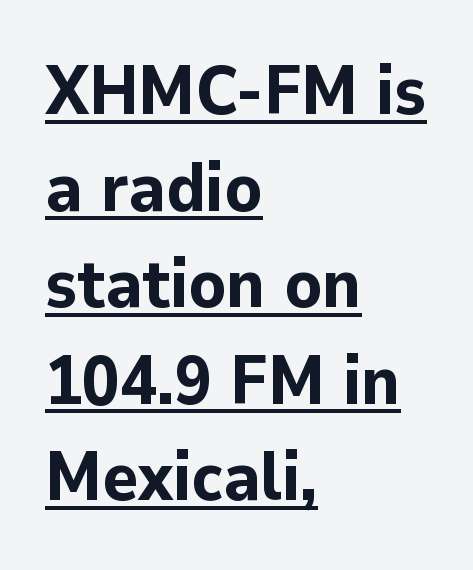
Q: Is the text bold? A: Yes.
Q: Is the text italic (slanted)? A: No, it is upright.
Q: Is the typeface a serif or a sans-serif typeface? A: Sans-serif.
Q: Is the text underlined? A: Yes.
Q: How is the paragraph aligned? A: Left-aligned.
Q: Is the spacing between letters normal or unusually wide? A: Normal.
Q: Is the spacing between lines tight, normal or loose? A: Normal.
Q: Width (condensed, normal, or wide)? A: Normal.
Q: Stroke contrast? A: Low.
Q: x-height? A: Medium.
Q: Monospaced? A: No.
